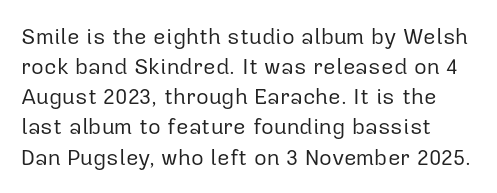
Check the space under the baseline: it is left empty. The gaps between neighbouring characters are ordinary and unremarkable. The passage shown stacks its lines at a standard gap. The font sits on the lighter half of the weight spectrum, regular included. Every character sits straight up, as roman type does.
